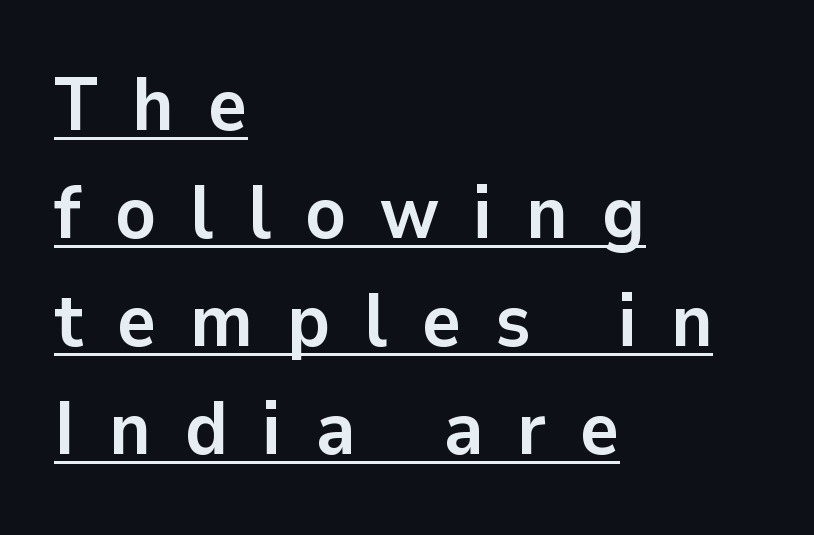
{"serif": "no", "italic": "no", "bold": "yes", "weight": "semibold", "width": "normal", "stroke_contrast": "low", "x_height": "medium", "monospaced": "no", "underline": "yes", "align": "left", "line_spacing": "normal", "line_spacing_ratio": 1.44, "letter_spacing": "wide", "letter_spacing_em": 0.45, "glyph_px": 75}
